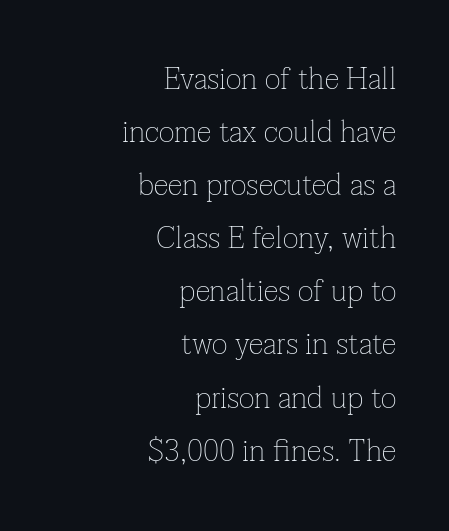
The specimen omits any rule beneath the text block's lines. Style check: upright. Compared with a typical body face, this is equally light or lighter still. The font family rendered here belongs to the serif group. Each word holds together tightly as a unit, with standard inter-letter gaps.
